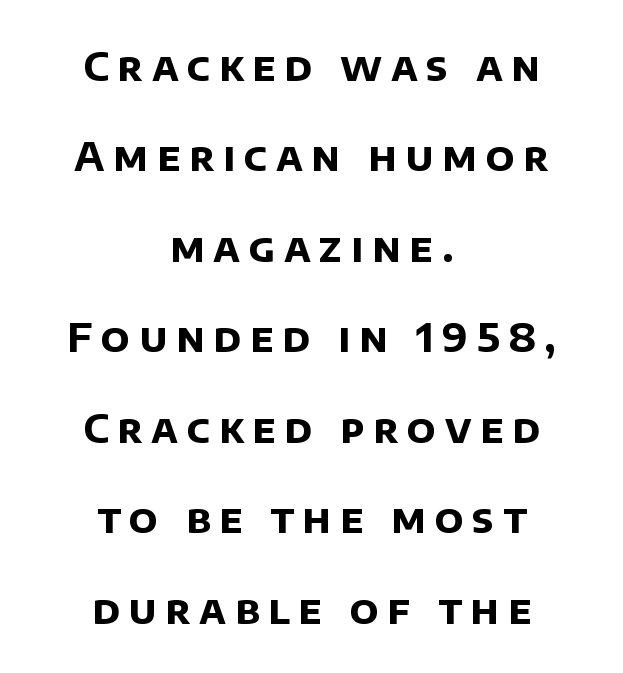
Q: Is the text bold? A: Yes.
Q: Is the typeface a serif or a sans-serif typeface? A: Sans-serif.
Q: Is the text underlined? A: No.
Q: How is the paragraph aligned? A: Centered.
Q: Is the spacing between letters normal or unusually wide? A: Unusually wide.
Q: Is the spacing between lines tight, normal or loose? A: Loose.
Q: Width (condensed, normal, or wide)? A: Normal.
Q: Stroke contrast? A: Low.
Q: x-height? A: Large.
Q: Monospaced? A: No.
